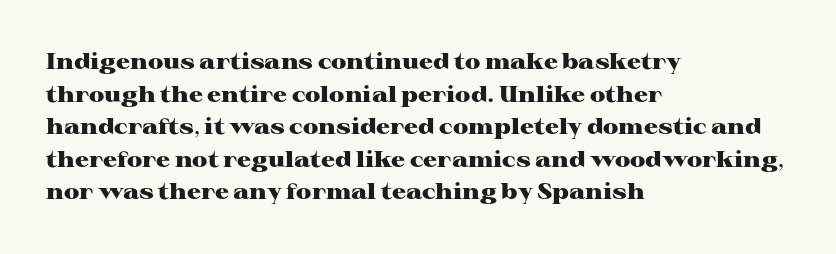
Q: Is the text bold? A: Yes.
Q: Is the text italic (slanted)? A: No, it is upright.
Q: Is the text underlined? A: No.
Q: How is the paragraph aligned? A: Left-aligned.
Q: Is the spacing between letters normal or unusually wide? A: Normal.
Q: Is the spacing between lines tight, normal or loose? A: Normal.
